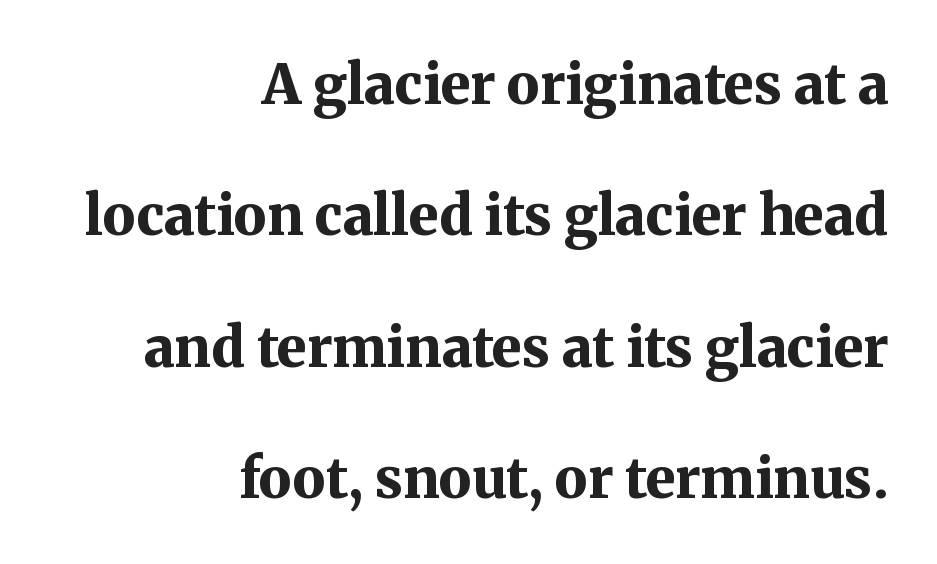
Horizontally, the lines are justified to the trailing edge only. This sample trades compactness for vertical openness between lines. Note the varied advance widths — an 'i' is clearly narrower than an 'm'. Summary of weight: heavy, a full bold. Look at the bottom of the vertical strokes: they flare into serifs here.
